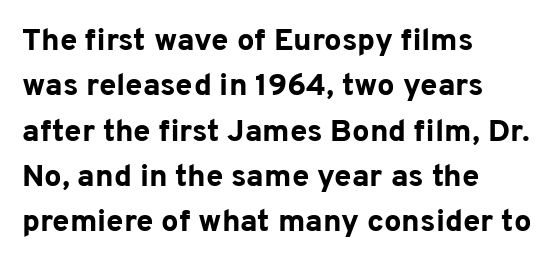
This block has exactly the height ordinary leading produces. In terms of letterspacing, this is plain default setting. You can tell from the bare stems that sans-serif type was used. Quick note: not italic, upright. Each row of text sits above clean, open space. You could not count columns in this text — the font is proportionally spaced.
